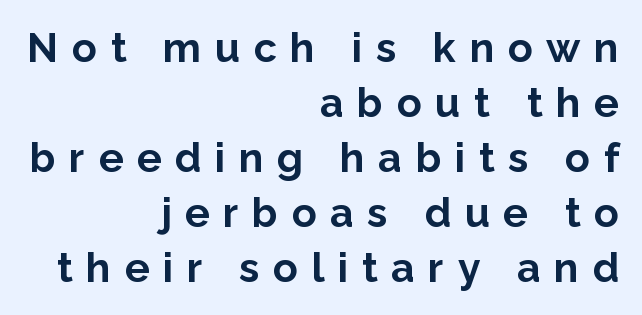
Q: Is the text bold? A: Yes.
Q: Is the text italic (slanted)? A: No, it is upright.
Q: Is the typeface a serif or a sans-serif typeface? A: Sans-serif.
Q: Is the text underlined? A: No.
Q: How is the paragraph aligned? A: Right-aligned.
Q: Is the spacing between letters normal or unusually wide? A: Unusually wide.
Q: Is the spacing between lines tight, normal or loose? A: Normal.
Q: Width (condensed, normal, or wide)? A: Normal.
Q: Stroke contrast? A: Low.
Q: x-height? A: Medium.
Q: Monospaced? A: No.
